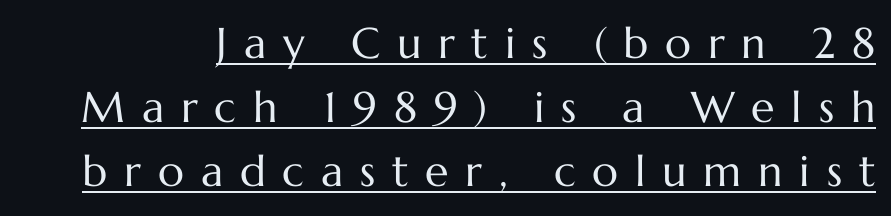
{"italic": "no", "bold": "no", "weight": "regular", "width": "normal", "stroke_contrast": "medium", "x_height": "medium", "monospaced": "no", "underline": "yes", "line_spacing": "normal", "line_spacing_ratio": 1.49, "letter_spacing": "wide", "letter_spacing_em": 0.39, "glyph_px": 43}
